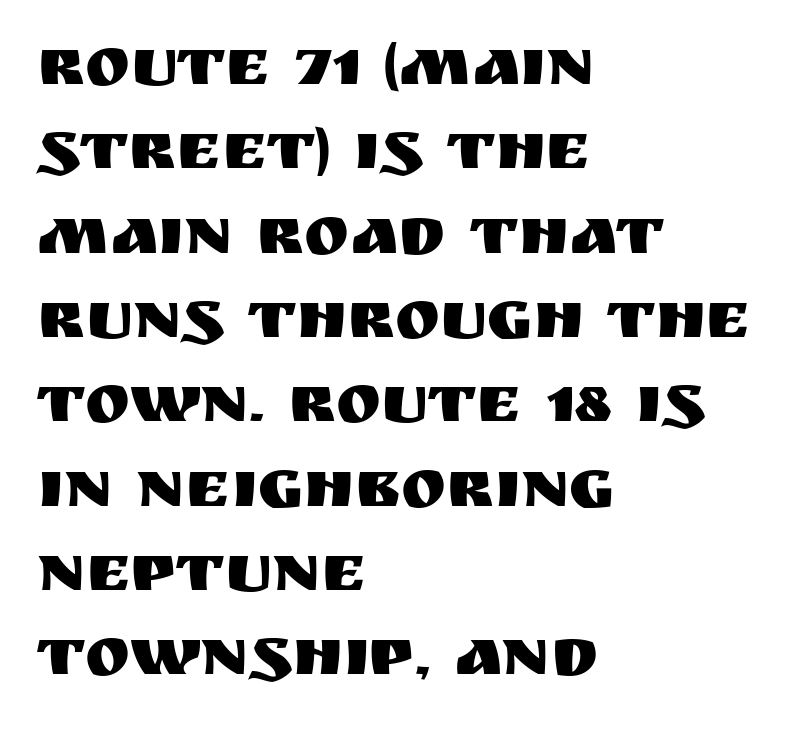
Casual observation: everything's shoved over to the left. Style check: upright. Observe the absence of serifs on each vertical stroke in this sample. The rendering uses natural spacing where letterforms have individual widths. The words here are not underlined.
